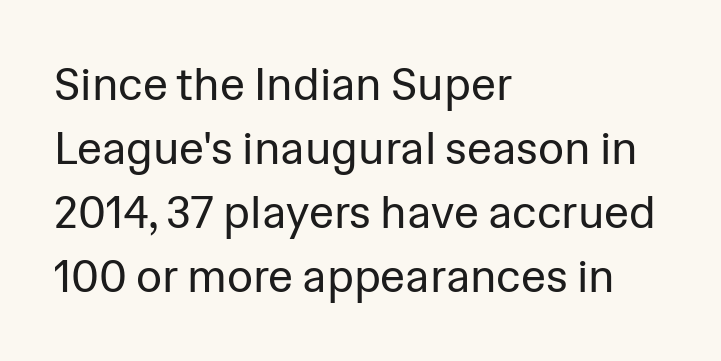
Default kerning and tracking; the words read as compact shapes. The type sits square on the baseline with zero lean. Spacing verdict: proportional, widths tailored to each character. Vertical spacing — default. The type family on display is of the sans-serif kind.
